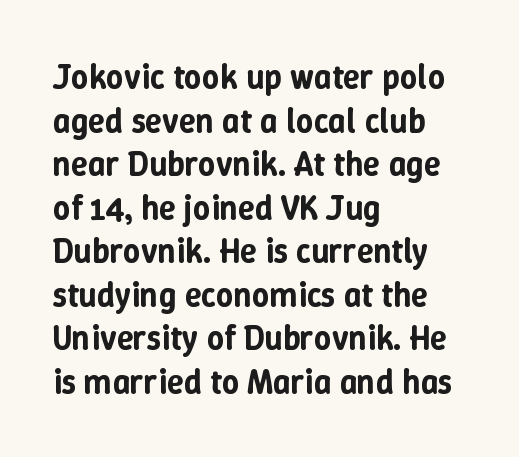
The image shows 34 px text type, upright; set left-aligned, normal line spacing (1.28x), normal letter spacing, not underlined; low stroke contrast and a medium x-height.
